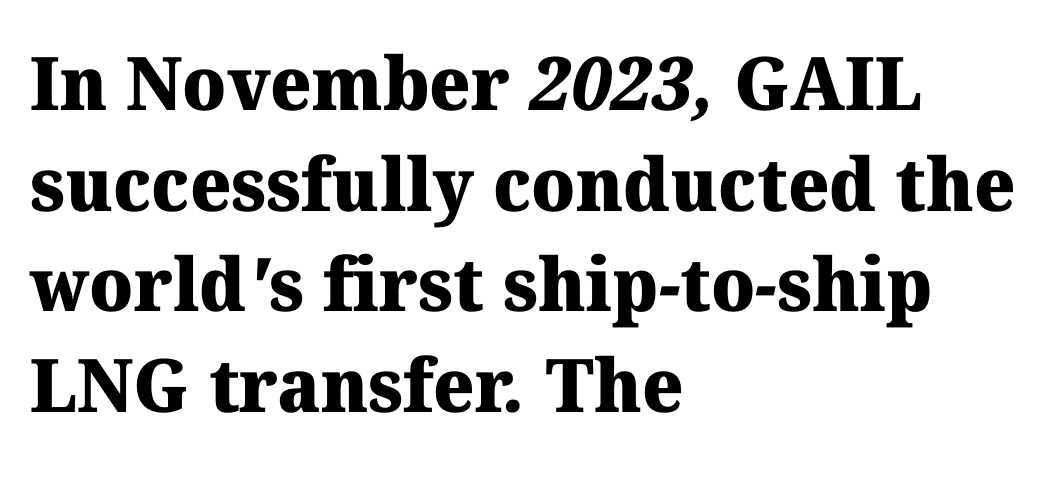
The image shows 74 px heavy serif type; set left-aligned, normal line spacing (1.36x), normal letter spacing, not underlined; medium stroke contrast and a medium x-height.
